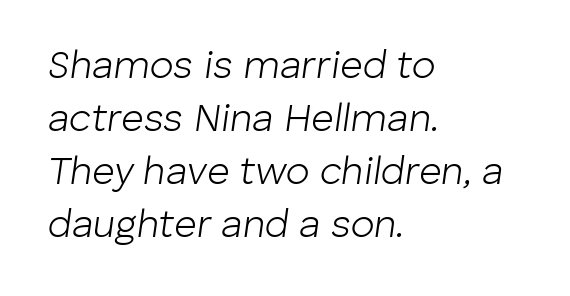
{"italic": "yes", "lean": "right", "slant_degrees": 8, "bold": "no", "weight": "light", "width": "normal", "stroke_contrast": "low", "x_height": "medium", "monospaced": "no", "underline": "no", "align": "left", "line_spacing": "normal", "line_spacing_ratio": 1.36, "letter_spacing": "normal", "letter_spacing_em": 0.0, "glyph_px": 39}
